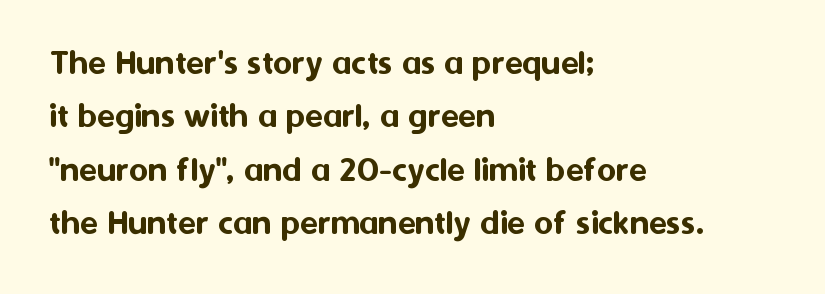
Q: Is the text italic (slanted)? A: No, it is upright.
Q: Is the typeface a serif or a sans-serif typeface? A: Sans-serif.
Q: Is the text underlined? A: No.
Q: How is the paragraph aligned? A: Left-aligned.
Q: Is the spacing between letters normal or unusually wide? A: Normal.
Q: Is the spacing between lines tight, normal or loose? A: Normal.
Q: Width (condensed, normal, or wide)? A: Normal.
Q: Stroke contrast? A: Medium.
Q: x-height? A: Medium.
Q: Monospaced? A: No.
